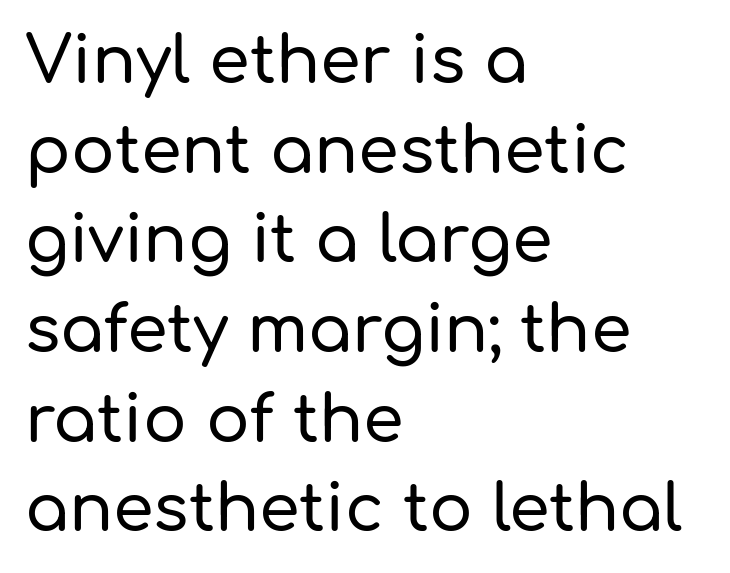
I'd call this a sans setting — the letters go barefoot. Looks like regular typesetting: each glyph gets only the width it needs. Leading matches the norm, producing a regular column. Clear beneath every line of the passage. Do the letters lean? They stand straight. Alignment: flush left.
